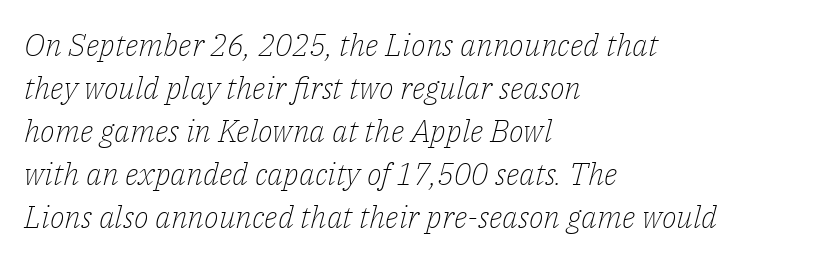
{"serif": "yes", "italic": "yes", "lean": "right", "slant_degrees": 14, "bold": "no", "weight": "light", "width": "normal", "stroke_contrast": "low", "x_height": "medium", "monospaced": "no", "underline": "no", "align": "left", "line_spacing": "normal", "line_spacing_ratio": 1.39, "letter_spacing": "normal", "letter_spacing_em": 0.0, "glyph_px": 31}
